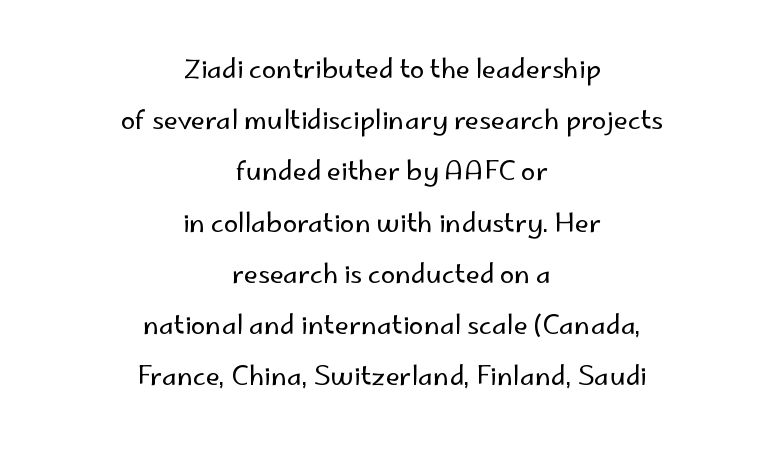
{"italic": "no", "bold": "no", "underline": "no", "align": "center", "line_spacing": "loose", "line_spacing_ratio": 1.97, "letter_spacing": "normal", "letter_spacing_em": 0.0, "glyph_px": 26}
